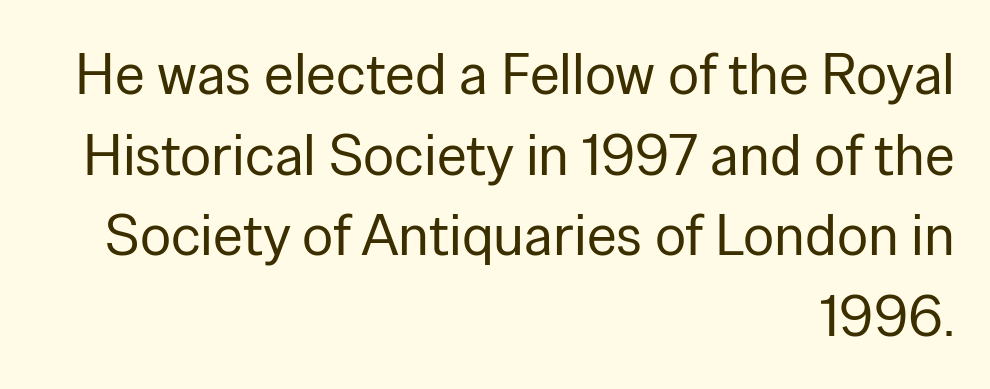
{"serif": "no", "italic": "no", "bold": "no", "weight": "regular", "width": "normal", "stroke_contrast": "low", "x_height": "medium", "monospaced": "no", "underline": "no", "align": "right", "line_spacing": "normal", "line_spacing_ratio": 1.39, "letter_spacing": "normal", "letter_spacing_em": 0.0, "glyph_px": 58}
